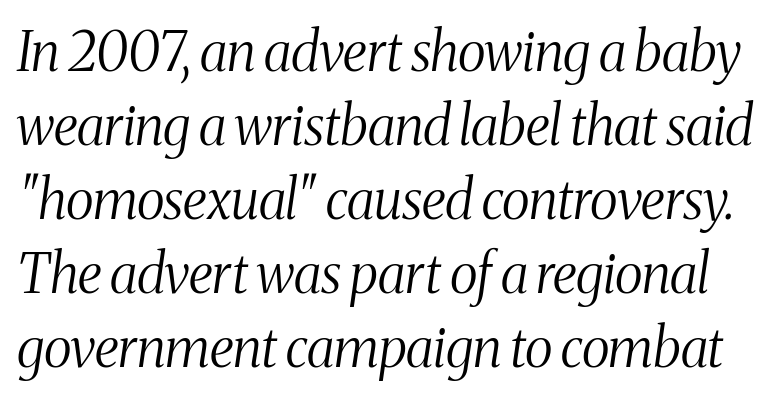
Q: Is the text bold? A: No.
Q: Is the text italic (slanted)? A: Yes, it leans right by about 8 degrees.
Q: Is the typeface a serif or a sans-serif typeface? A: Serif.
Q: Is the text underlined? A: No.
Q: Is the spacing between letters normal or unusually wide? A: Normal.
Q: Is the spacing between lines tight, normal or loose? A: Normal.
Q: Width (condensed, normal, or wide)? A: Condensed.
Q: Stroke contrast? A: Medium.
Q: x-height? A: Medium.
Q: Monospaced? A: No.
